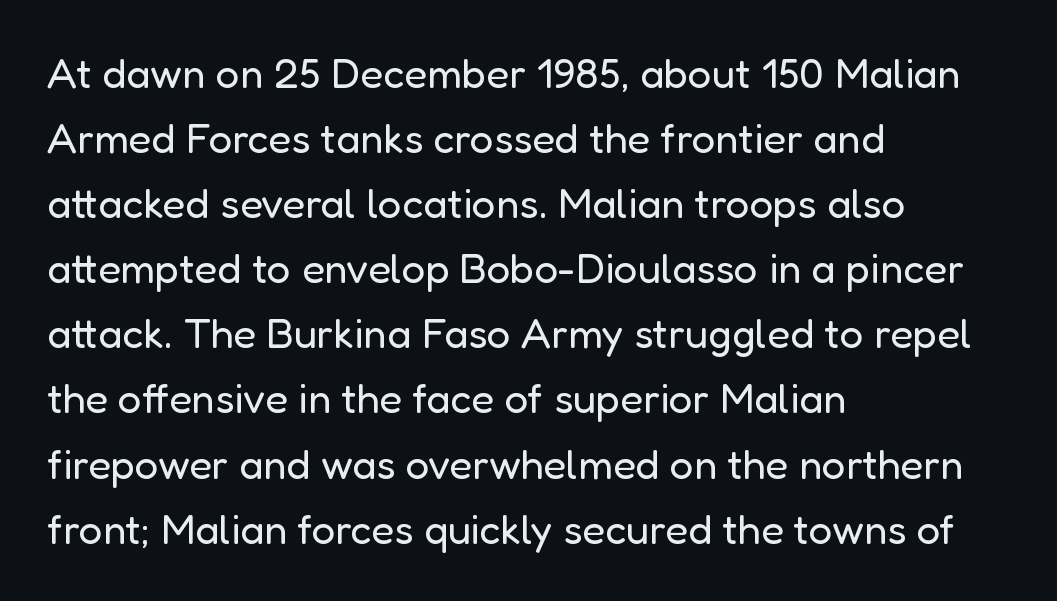
Summary of weight: not heavy and not bold. Visually the block forms a straight wall on the left and a jagged coastline on the right. Glyph-to-glyph distance matches everyday printed text. Words float on clear page, feet unadorned.
